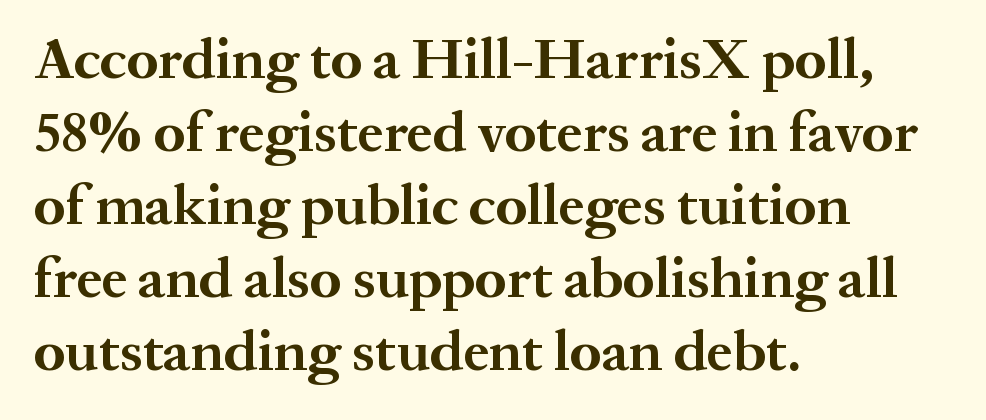
The image shows 58 px bold serif type, upright; set left-aligned, normal line spacing (1.26x), normal letter spacing, not underlined; medium stroke contrast and a medium x-height.
